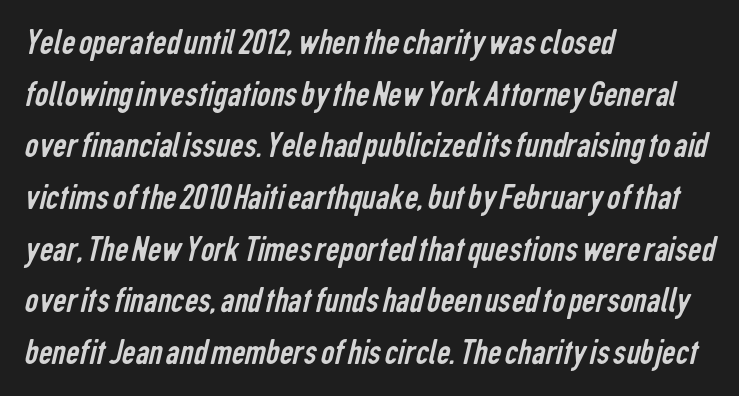
Q: Is the text bold? A: No.
Q: Is the typeface a serif or a sans-serif typeface? A: Sans-serif.
Q: Is the text underlined? A: No.
Q: How is the paragraph aligned? A: Left-aligned.
Q: Is the spacing between letters normal or unusually wide? A: Normal.
Q: Is the spacing between lines tight, normal or loose? A: Normal.
Q: Width (condensed, normal, or wide)? A: Condensed.
Q: Stroke contrast? A: Low.
Q: x-height? A: Medium.
Q: Monospaced? A: No.
